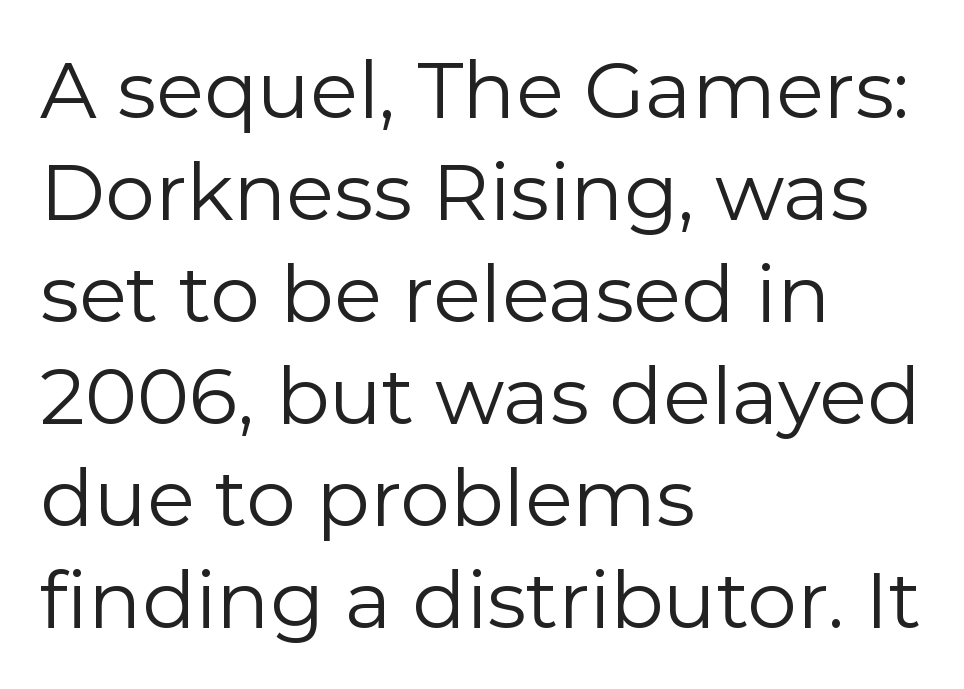
Inter-character spacing is left at the font's built-in metrics. A typesetter would call this proportional, since set widths differ per character. This reads as an unemphasized weight, regular at the heaviest. Honestly, there is no underline to notice here at all. Letterform terminals end flat and unadorned throughout the passage.
